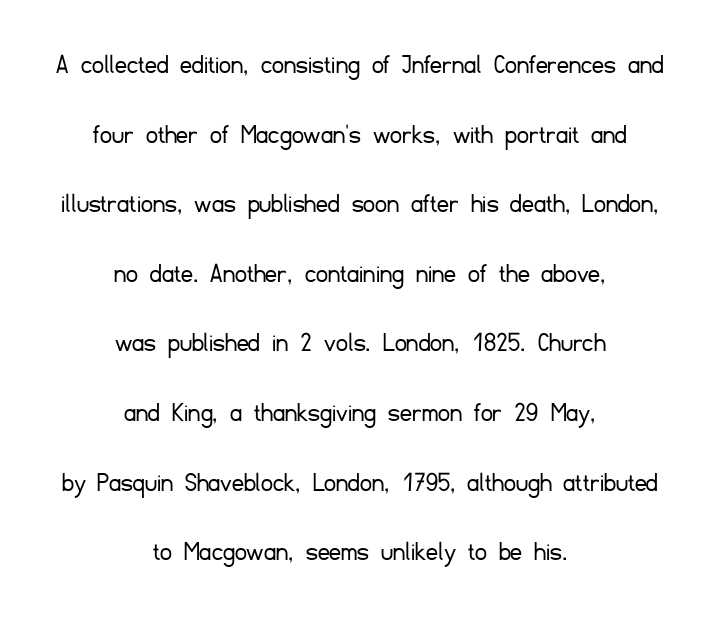
{"serif": "no", "italic": "no", "bold": "no", "weight": "light", "width": "normal", "stroke_contrast": "low", "x_height": "small", "monospaced": "no", "underline": "no", "align": "center", "line_spacing": "loose", "line_spacing_ratio": 2.4, "letter_spacing": "normal", "letter_spacing_em": 0.0, "glyph_px": 29}
